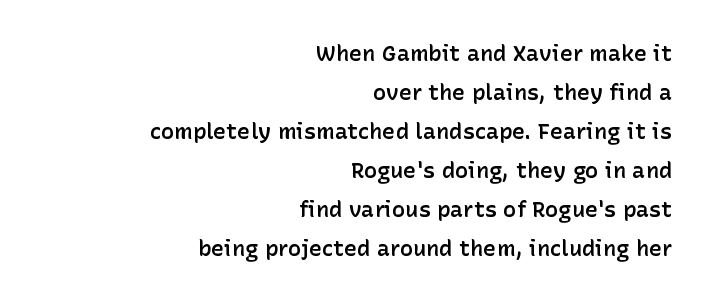
The image shows 22 px text type, upright; set right-aligned, line spacing 1.77x, normal letter spacing, not underlined.
